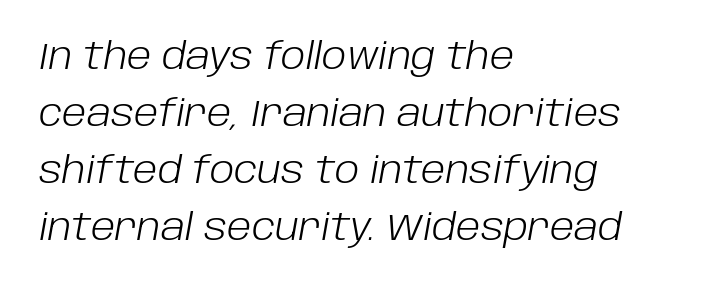
The image shows 37 px light type, italic (leaning right); set left-aligned, normal line spacing (1.54x), normal letter spacing, not underlined; low stroke contrast and a large x-height.
